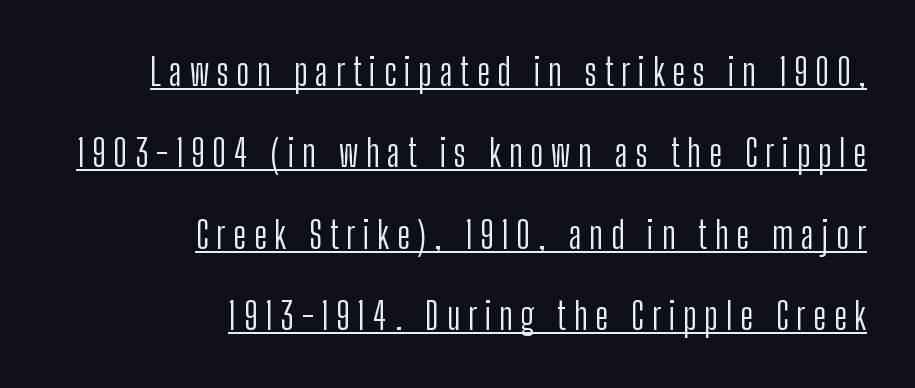
Q: Is the text bold? A: No.
Q: Is the text italic (slanted)? A: No, it is upright.
Q: Is the typeface a serif or a sans-serif typeface? A: Sans-serif.
Q: Is the text underlined? A: Yes.
Q: How is the paragraph aligned? A: Right-aligned.
Q: Is the spacing between letters normal or unusually wide? A: Unusually wide.
Q: Is the spacing between lines tight, normal or loose? A: Loose.
Q: Width (condensed, normal, or wide)? A: Condensed.
Q: Stroke contrast? A: Low.
Q: x-height? A: Medium.
Q: Monospaced? A: No.
